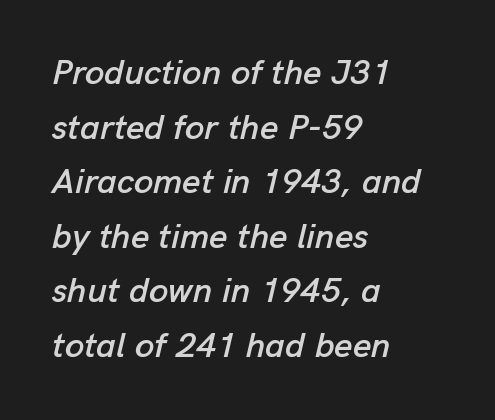
{"italic": "yes", "lean": "right", "slant_degrees": 13, "width": "normal", "stroke_contrast": "low", "x_height": "medium", "monospaced": "no", "underline": "no", "align": "left", "line_spacing": "normal", "line_spacing_ratio": 1.56, "letter_spacing": "normal", "letter_spacing_em": 0.0, "glyph_px": 35}
